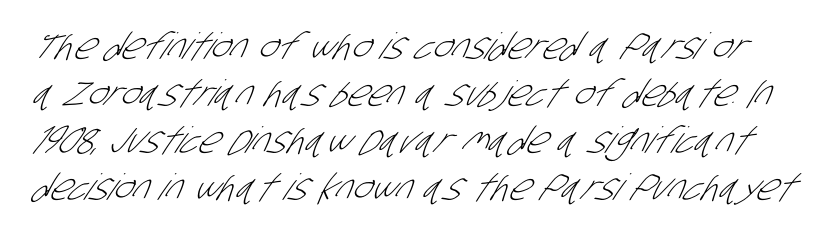
The image shows 36 px light, condensed sans-serif type; set normal line spacing (1.31x), normal letter spacing, not underlined; low stroke contrast and a large x-height.
